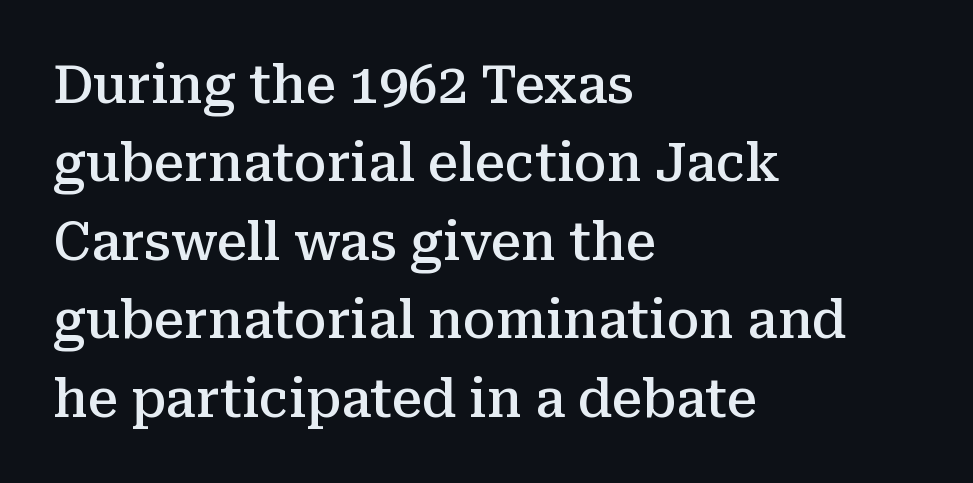
{"serif": "yes", "italic": "no", "bold": "semi", "weight": "semibold", "width": "normal", "stroke_contrast": "medium", "x_height": "medium", "monospaced": "no", "underline": "no", "align": "left", "line_spacing": "normal", "line_spacing_ratio": 1.48, "letter_spacing": "normal", "letter_spacing_em": 0.0, "glyph_px": 53}
